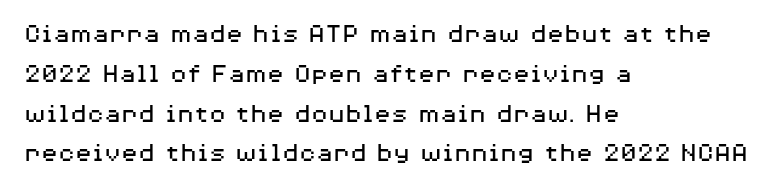
The image shows 28 px regular-weight, wide sans-serif type, upright; set left-aligned, normal line spacing (1.42x), normal letter spacing, not underlined; medium stroke contrast and a medium x-height.
